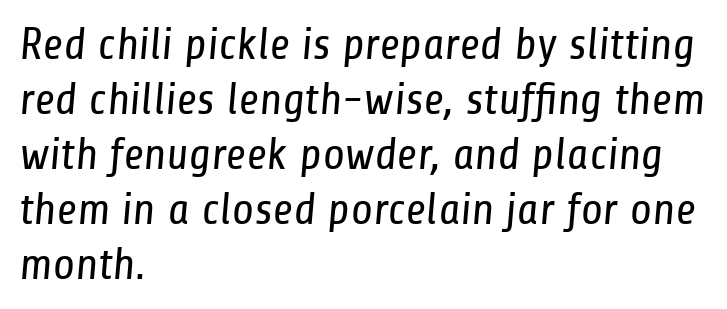
The image shows 45 px regular-weight, condensed sans-serif type; set left-aligned, line spacing 1.22x, normal letter spacing, not underlined; low stroke contrast and a medium x-height.
